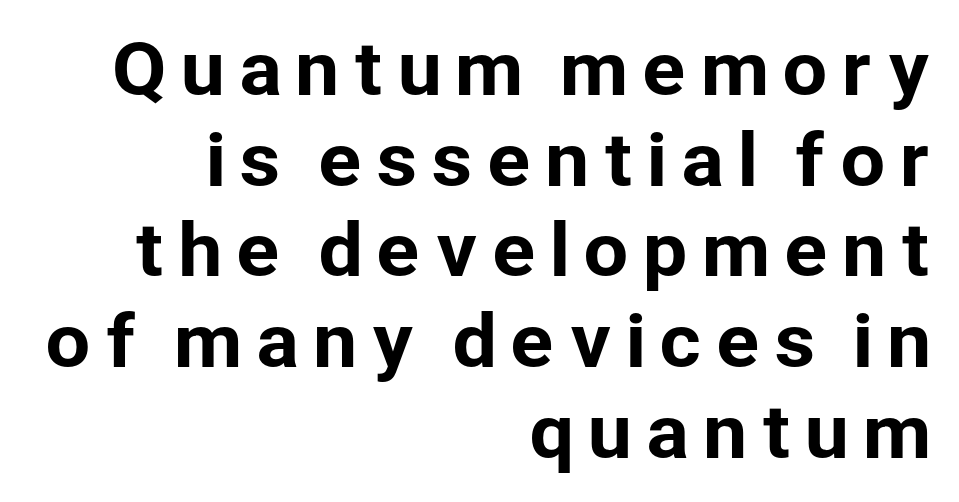
The image shows 72 px sans-serif type, upright; set right-aligned, normal line spacing (1.26x), not underlined; low stroke contrast and a medium x-height.
